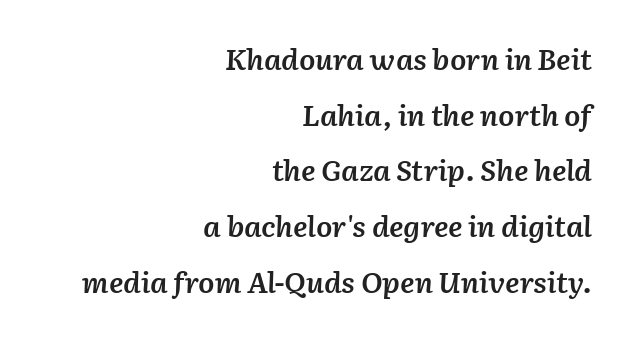
Q: Is the text bold? A: Semi-bold.
Q: Is the text italic (slanted)? A: Yes, it leans right by about 2 degrees.
Q: Is the text underlined? A: No.
Q: How is the paragraph aligned? A: Right-aligned.
Q: Is the spacing between letters normal or unusually wide? A: Normal.
Q: Is the spacing between lines tight, normal or loose? A: Loose.
Q: Width (condensed, normal, or wide)? A: Normal.
Q: Stroke contrast? A: Low.
Q: x-height? A: Medium.
Q: Monospaced? A: No.
